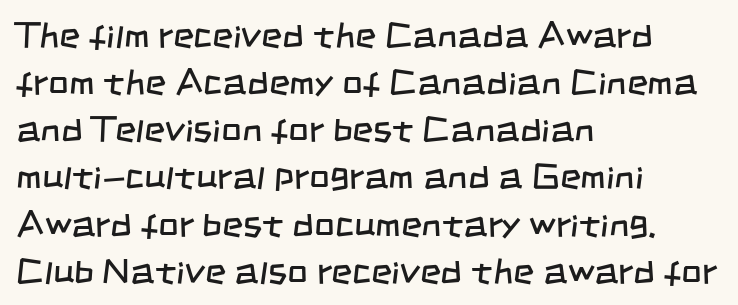
Q: Is the text bold? A: No.
Q: Is the typeface a serif or a sans-serif typeface? A: Sans-serif.
Q: Is the text underlined? A: No.
Q: How is the paragraph aligned? A: Left-aligned.
Q: Is the spacing between letters normal or unusually wide? A: Normal.
Q: Is the spacing between lines tight, normal or loose? A: Normal.
Q: Width (condensed, normal, or wide)? A: Condensed.
Q: Stroke contrast? A: Low.
Q: x-height? A: Large.
Q: Monospaced? A: No.
